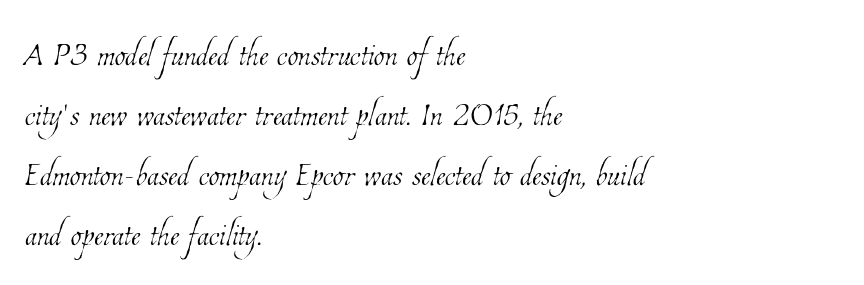
{"bold": "no", "weight": "thin", "width": "condensed", "stroke_contrast": "low", "x_height": "medium", "monospaced": "no", "underline": "no", "align": "left", "line_spacing": "normal", "line_spacing_ratio": 1.36, "letter_spacing": "normal", "letter_spacing_em": 0.0, "glyph_px": 44}
